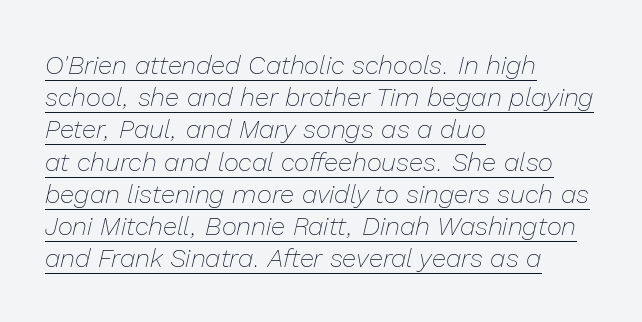
Layout note: lines flush left. You could call the tracking neutral — neither tight nor loose. The specimen reads as italic at a glance. A light-to-regular cut is what we see here.
